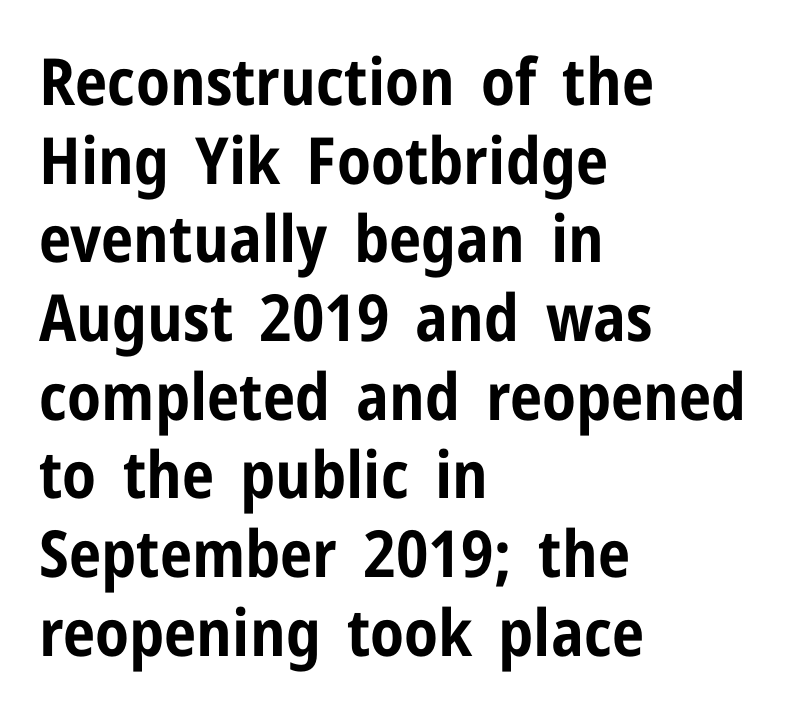
{"serif": "no", "italic": "no", "bold": "yes", "weight": "bold", "width": "condensed", "stroke_contrast": "low", "x_height": "medium", "monospaced": "no", "underline": "no", "align": "left", "line_spacing_ratio": 1.21, "letter_spacing": "normal", "letter_spacing_em": 0.0, "glyph_px": 65}
